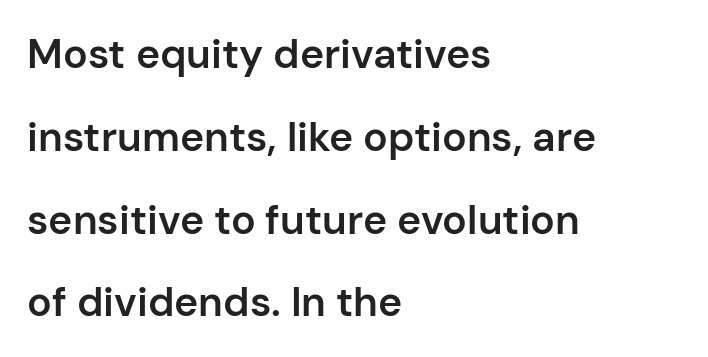
Q: Is the text bold? A: Semi-bold.
Q: Is the text italic (slanted)? A: No, it is upright.
Q: Is the typeface a serif or a sans-serif typeface? A: Sans-serif.
Q: Is the text underlined? A: No.
Q: How is the paragraph aligned? A: Left-aligned.
Q: Is the spacing between letters normal or unusually wide? A: Normal.
Q: Is the spacing between lines tight, normal or loose? A: Loose.
Q: Width (condensed, normal, or wide)? A: Normal.
Q: Stroke contrast? A: Low.
Q: x-height? A: Medium.
Q: Monospaced? A: No.
